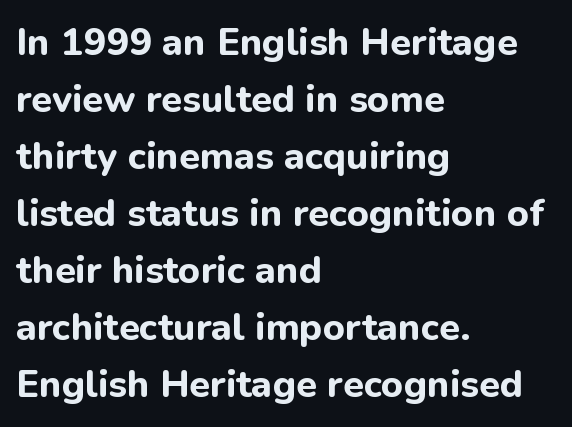
{"serif": "no", "italic": "no", "bold": "yes", "weight": "bold", "width": "normal", "stroke_contrast": "low", "x_height": "medium", "monospaced": "no", "underline": "no", "align": "left", "line_spacing": "normal", "line_spacing_ratio": 1.5, "letter_spacing": "normal", "letter_spacing_em": 0.0, "glyph_px": 38}
